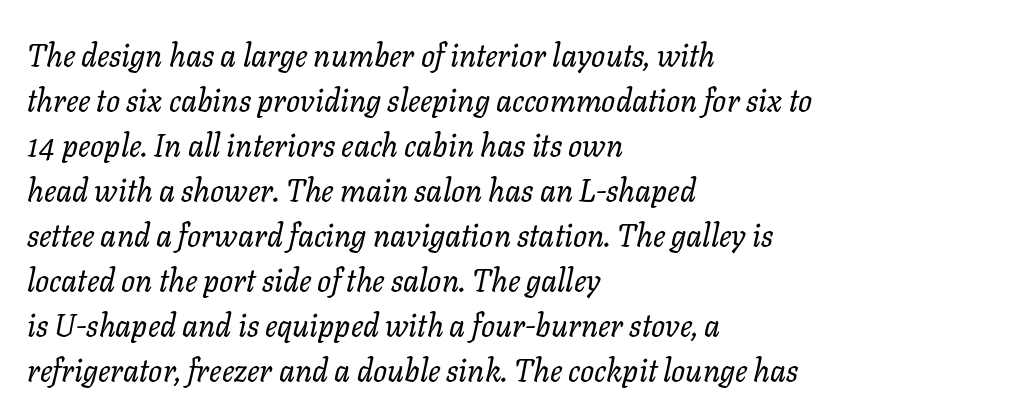
Between one letter and the next there's only the usual sliver of space. The string is rendered with underlining switched off. Whoever set this chose a conventional vertical rhythm. The font sits on the lighter half of the weight spectrum, regular included. Would a proofreader flag this as italicized? Yes. The letters advance in unequal steps, a hallmark of proportional type.
